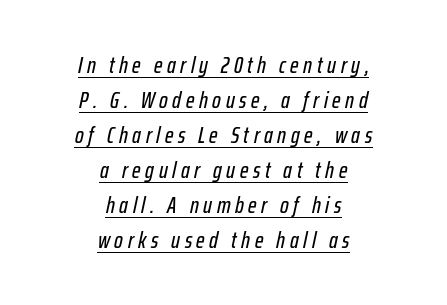
The image shows 23 px text type, italic (leaning right); set centered, normal line spacing (1.52x), unusually wide letter spacing (+0.2 em), underlined.
